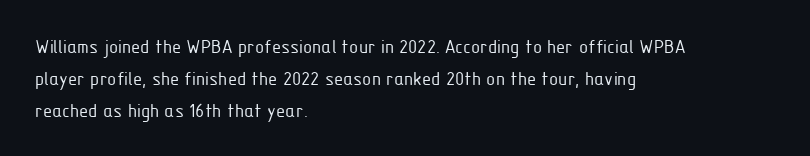
The image shows 21 px text type, upright; set left-aligned, normal line spacing (1.52x), normal letter spacing, not underlined.
